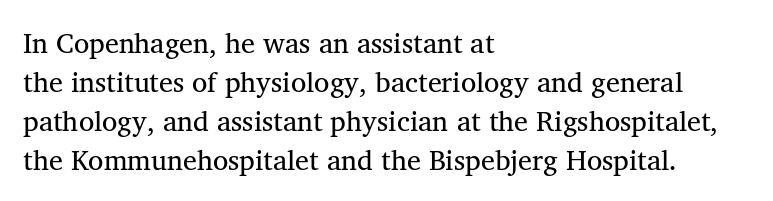
Summary of vertical rhythm: regular, with standard interline spacing. Proportional: the letters do not fall into vertical columns. Type style note: has serifs. Vertical stems look standard width or narrower in stroke.
